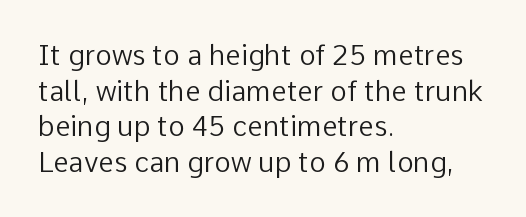
Q: Is the text bold? A: No.
Q: Is the text italic (slanted)? A: No, it is upright.
Q: Is the typeface a serif or a sans-serif typeface? A: Sans-serif.
Q: Is the text underlined? A: No.
Q: How is the paragraph aligned? A: Left-aligned.
Q: Is the spacing between letters normal or unusually wide? A: Normal.
Q: Is the spacing between lines tight, normal or loose? A: Normal.
Q: Width (condensed, normal, or wide)? A: Normal.
Q: Stroke contrast? A: Low.
Q: x-height? A: Medium.
Q: Monospaced? A: No.
